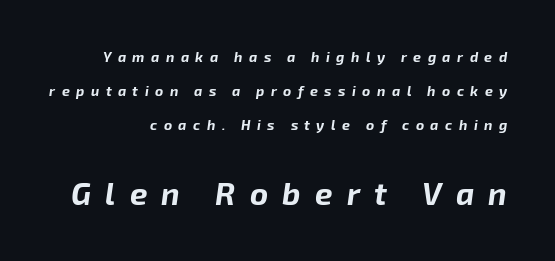
The image shows 31 px bold type, italic (leaning right); set right-aligned, loose line spacing (2.42x), unusually wide letter spacing (+0.46 em), not underlined; the second (bottom) block is 2.21x larger; low stroke contrast and a medium x-height.
